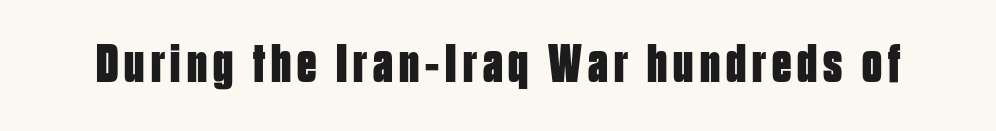
Q: Is the text bold? A: Yes.
Q: Is the text italic (slanted)? A: No, it is upright.
Q: Is the typeface a serif or a sans-serif typeface? A: Sans-serif.
Q: Is the text underlined? A: No.
Q: Width (condensed, normal, or wide)? A: Condensed.
Q: Stroke contrast? A: Low.
Q: x-height? A: Large.
Q: Monospaced? A: No.
